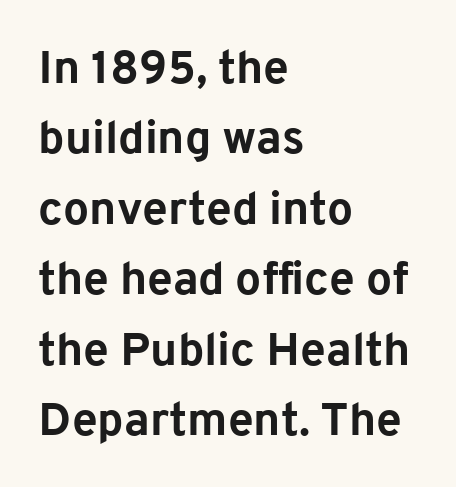
{"serif": "no", "italic": "no", "bold": "yes", "weight": "bold", "width": "normal", "stroke_contrast": "low", "x_height": "medium", "monospaced": "no", "underline": "no", "align": "left", "line_spacing": "normal", "line_spacing_ratio": 1.53, "letter_spacing": "normal", "letter_spacing_em": 0.0, "glyph_px": 46}
